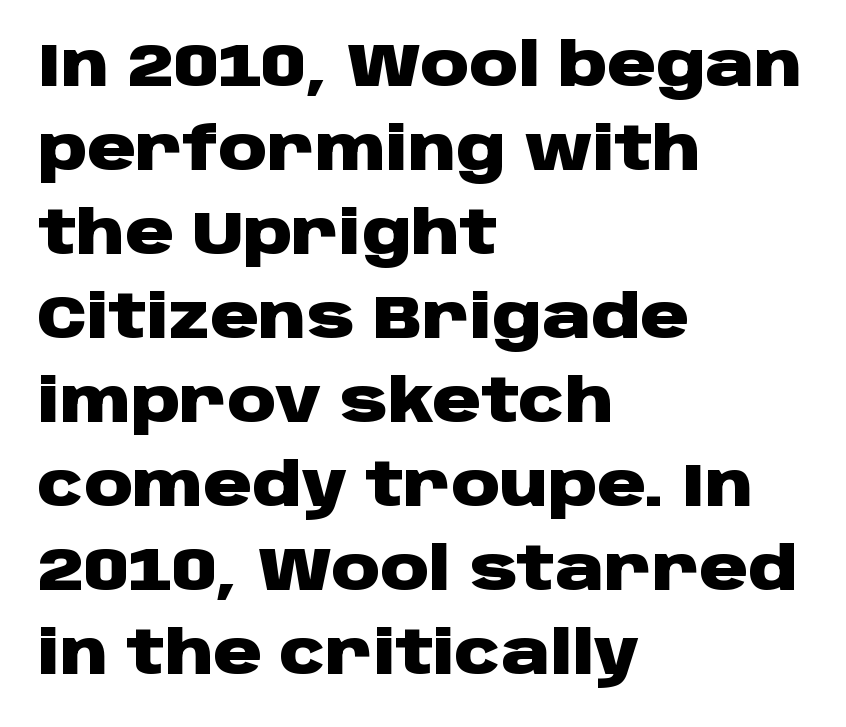
The image shows 60 px heavy, wide sans-serif type, upright; set left-aligned, normal line spacing (1.4x), normal letter spacing, not underlined; low stroke contrast and a large x-height.
